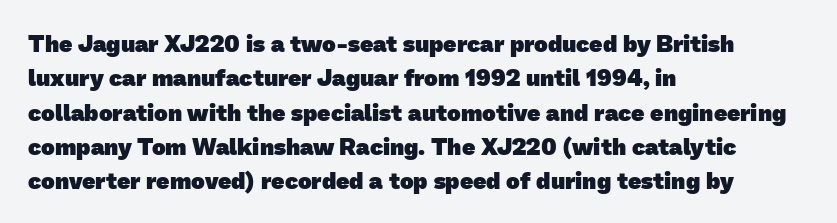
Spacing between characters is what you'd get straight out of the box. This sample is left-justified, so line endings fall wherever the words run out. Honestly, there is no underline to notice here at all. This is heavy type, rendered in bold. Line spacing here is normal.
